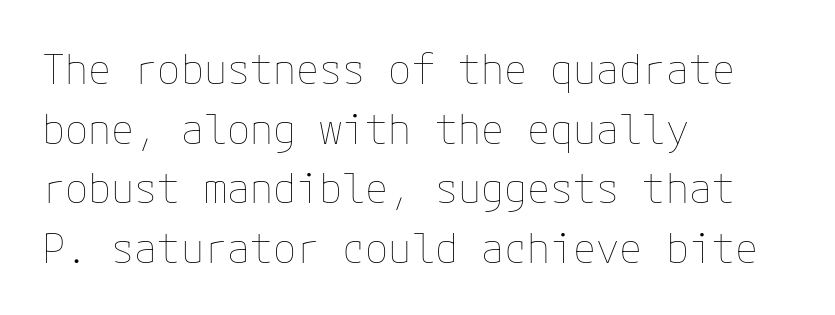
The image shows 42 px thin type, upright; set left-aligned, normal line spacing (1.42x), normal letter spacing, not underlined; low stroke contrast and a medium x-height.
